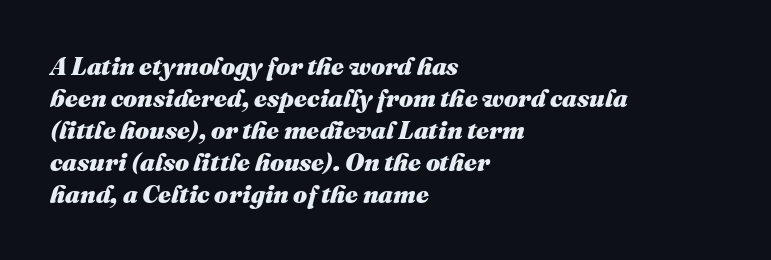
How are the letters spaced? Ordinarily, with no added tracking. The passage shown leans; its letterforms are oblique. The lines are quadded left. The typesetting leans heavy: a genuine bold. Just letters on the line, the space beneath them empty.
